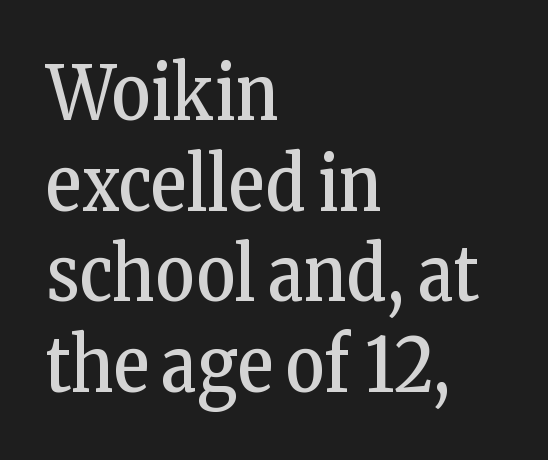
A typesetter would label this face a serif. Does the lettering tilt? It doesn't — this is upright. Each line starts at the same left margin while the right side varies. No chunkiness to these letters — they're not bold.
